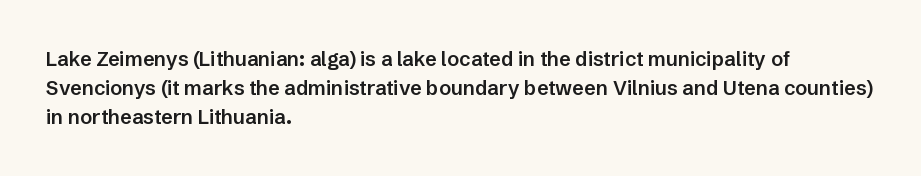
Q: Is the text bold? A: Semi-bold.
Q: Is the text italic (slanted)? A: No, it is upright.
Q: Is the text underlined? A: No.
Q: How is the paragraph aligned? A: Left-aligned.
Q: Is the spacing between letters normal or unusually wide? A: Normal.
Q: Is the spacing between lines tight, normal or loose? A: Normal.
